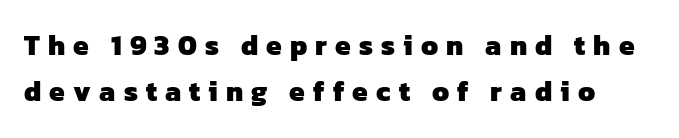
Q: Is the text bold? A: Yes.
Q: Is the typeface a serif or a sans-serif typeface? A: Sans-serif.
Q: Is the text underlined? A: No.
Q: Is the spacing between letters normal or unusually wide? A: Unusually wide.
Q: Is the spacing between lines tight, normal or loose? A: Normal.
Q: Width (condensed, normal, or wide)? A: Normal.
Q: Stroke contrast? A: Low.
Q: x-height? A: Medium.
Q: Monospaced? A: No.
